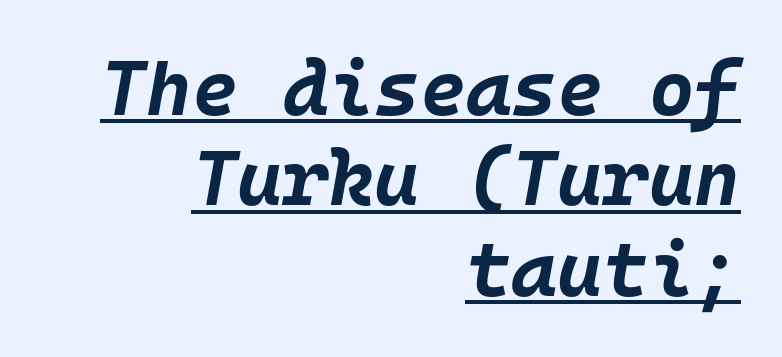
The image shows 78 px bold type, italic (leaning right), monospaced; set right-aligned, line spacing 1.16x, normal letter spacing, underlined; low stroke contrast and a large x-height.
